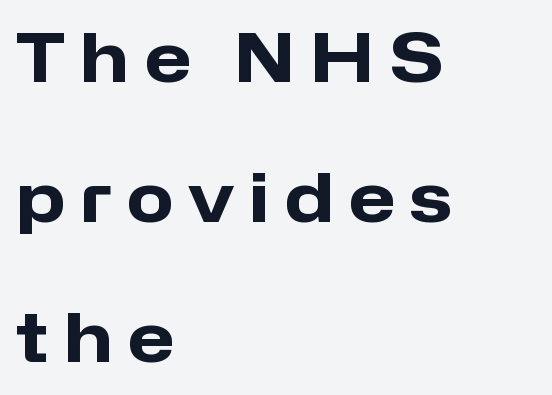
This sample uses an upright cut, with every glyph sitting square on the baseline. I'd call this a sans setting — the letters go barefoot. What weight is shown? A full bold with thick strokes. Tracking value appears strongly positive — letters spread wide.
